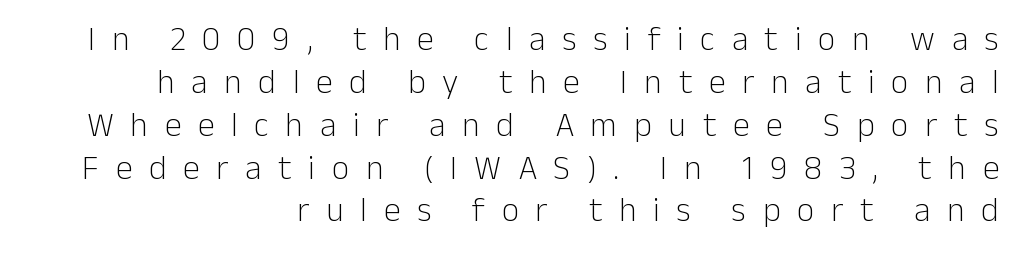
The image shows 34 px light sans-serif type, upright; set right-aligned, normal line spacing (1.26x), unusually wide letter spacing (+0.49 em), not underlined; low stroke contrast and a medium x-height.
